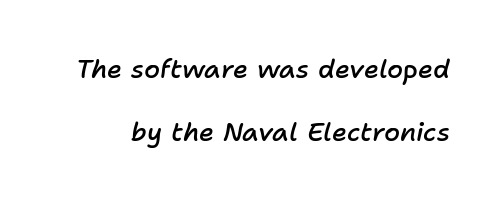
{"italic": "yes", "lean": "right", "slant_degrees": 11, "bold": "semi", "underline": "no", "line_spacing": "loose", "line_spacing_ratio": 2.43, "letter_spacing": "normal", "letter_spacing_em": 0.0, "glyph_px": 26}
